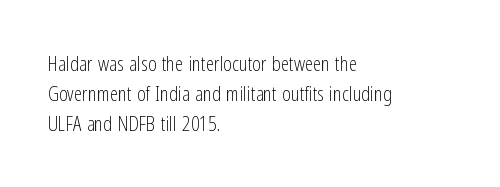
Q: Is the text bold? A: No.
Q: Is the text italic (slanted)? A: No, it is upright.
Q: Is the text underlined? A: No.
Q: How is the paragraph aligned? A: Left-aligned.
Q: Is the spacing between letters normal or unusually wide? A: Normal.
Q: Is the spacing between lines tight, normal or loose? A: Normal.
